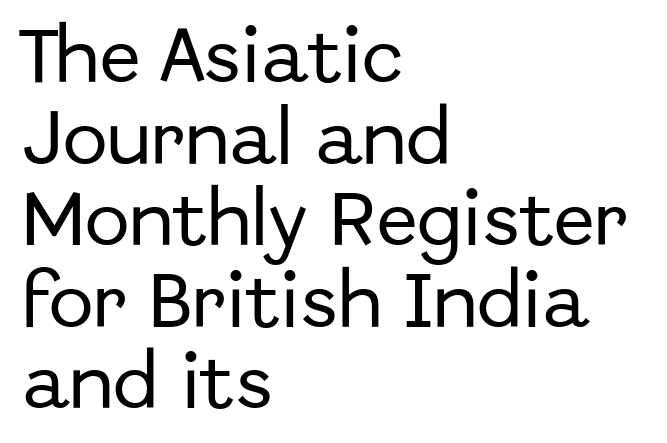
The image shows 60 px sans-serif type, upright; set left-aligned, normal line spacing (1.36x), normal letter spacing, not underlined; low stroke contrast and a medium x-height.
